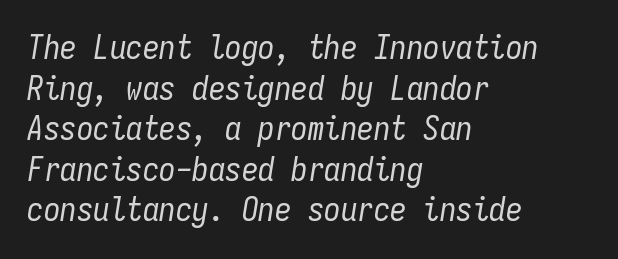
Q: Is the text bold? A: No.
Q: Is the text italic (slanted)? A: Yes, it leans right by about 9 degrees.
Q: Is the text underlined? A: No.
Q: How is the paragraph aligned? A: Left-aligned.
Q: Is the spacing between letters normal or unusually wide? A: Normal.
Q: Width (condensed, normal, or wide)? A: Condensed.
Q: Stroke contrast? A: Low.
Q: x-height? A: Medium.
Q: Monospaced? A: Yes.
